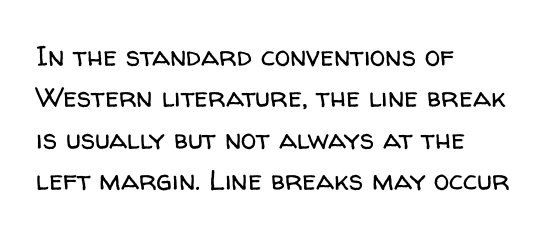
Q: Is the text bold? A: No.
Q: Is the text italic (slanted)? A: No, it is upright.
Q: Is the typeface a serif or a sans-serif typeface? A: Sans-serif.
Q: Is the text underlined? A: No.
Q: How is the paragraph aligned? A: Left-aligned.
Q: Is the spacing between letters normal or unusually wide? A: Normal.
Q: Is the spacing between lines tight, normal or loose? A: Normal.
Q: Width (condensed, normal, or wide)? A: Normal.
Q: Stroke contrast? A: Low.
Q: x-height? A: Medium.
Q: Monospaced? A: No.
